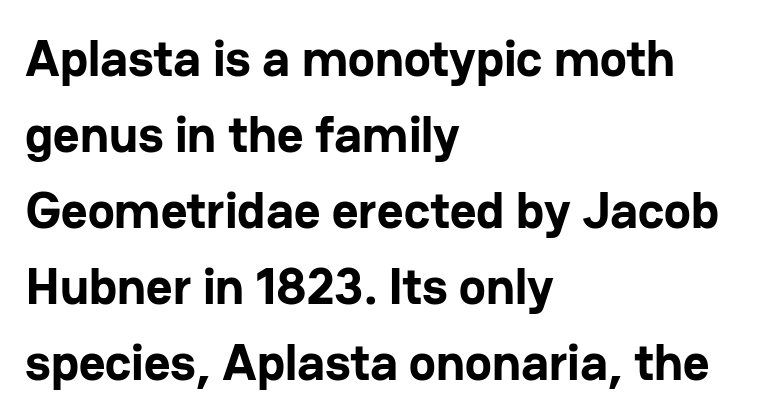
The image shows 51 px bold sans-serif type, upright; set left-aligned, normal line spacing (1.49x), normal letter spacing, not underlined; low stroke contrast and a medium x-height.
